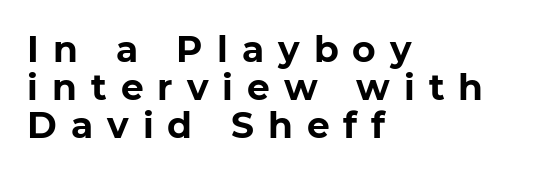
Q: Is the text bold? A: Yes.
Q: Is the text italic (slanted)? A: No, it is upright.
Q: Is the typeface a serif or a sans-serif typeface? A: Sans-serif.
Q: Is the text underlined? A: No.
Q: How is the paragraph aligned? A: Left-aligned.
Q: Is the spacing between letters normal or unusually wide? A: Unusually wide.
Q: Is the spacing between lines tight, normal or loose? A: Tight.
Q: Width (condensed, normal, or wide)? A: Normal.
Q: Stroke contrast? A: Low.
Q: x-height? A: Medium.
Q: Monospaced? A: No.
